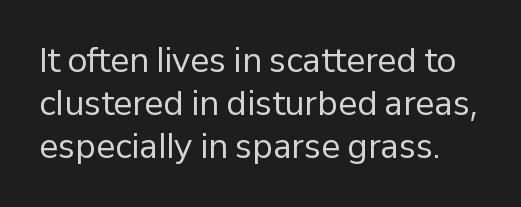
You can tell from the bare stems that sans-serif type was used. The font sits on the lighter half of the weight spectrum, regular included. Nobody touched the tracking dial on this one. Varying glyph widths throughout — classic text-font behaviour.
